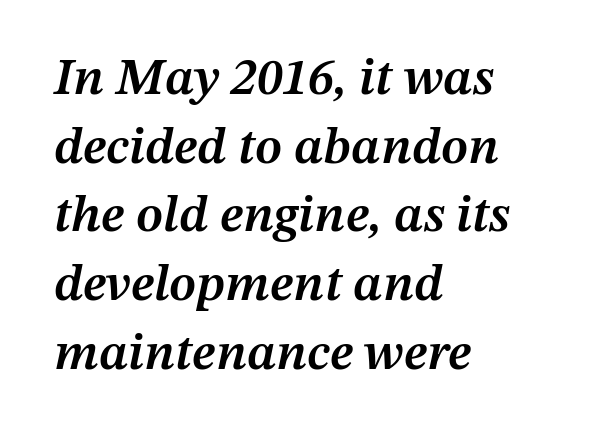
Normally led — the rows are evenly, conventionally spaced. This is oblique type, the kind used for emphasis or titles. These lines are set flush left with a ragged right edge. The sample has been set in demibold, a notch under bold.
